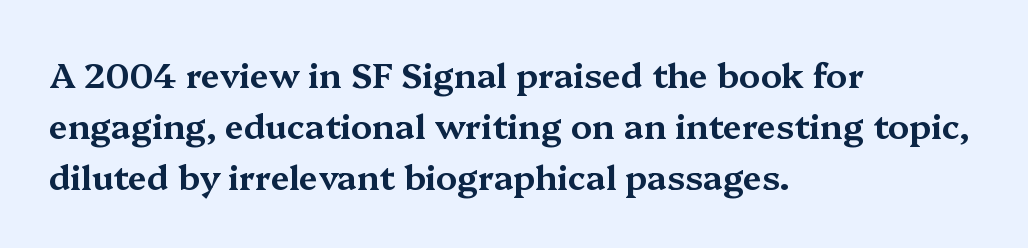
The image shows 34 px wide serif type, upright; set left-aligned, normal line spacing (1.5x), normal letter spacing, not underlined; medium stroke contrast and a medium x-height.
